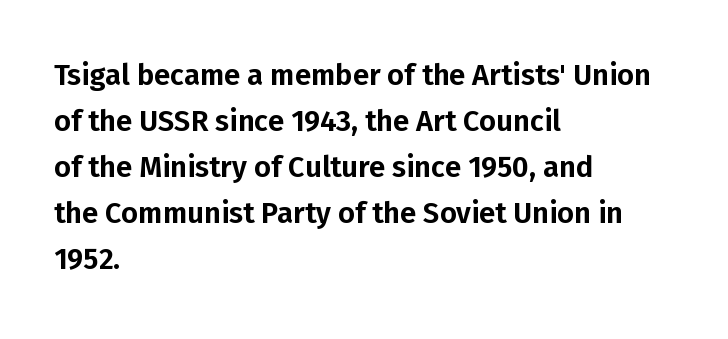
The image shows 29 px sans-serif type, upright; set left-aligned, normal line spacing (1.59x), normal letter spacing, not underlined; low stroke contrast and a medium x-height.
